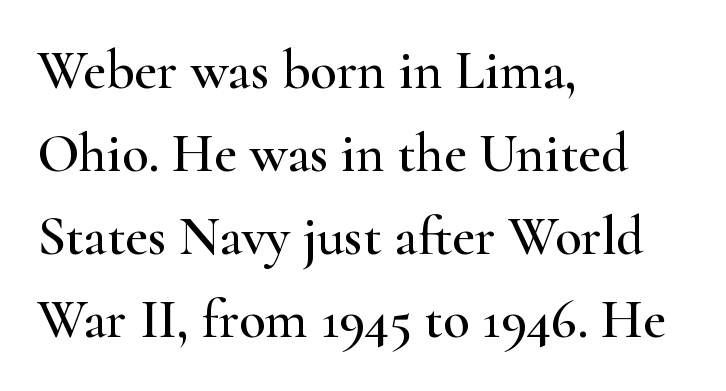
Q: Is the text italic (slanted)? A: No, it is upright.
Q: Is the typeface a serif or a sans-serif typeface? A: Serif.
Q: Is the text underlined? A: No.
Q: How is the paragraph aligned? A: Left-aligned.
Q: Is the spacing between letters normal or unusually wide? A: Normal.
Q: Is the spacing between lines tight, normal or loose? A: Normal.
Q: Width (condensed, normal, or wide)? A: Wide.
Q: Stroke contrast? A: High.
Q: x-height? A: Small.
Q: Monospaced? A: No.
